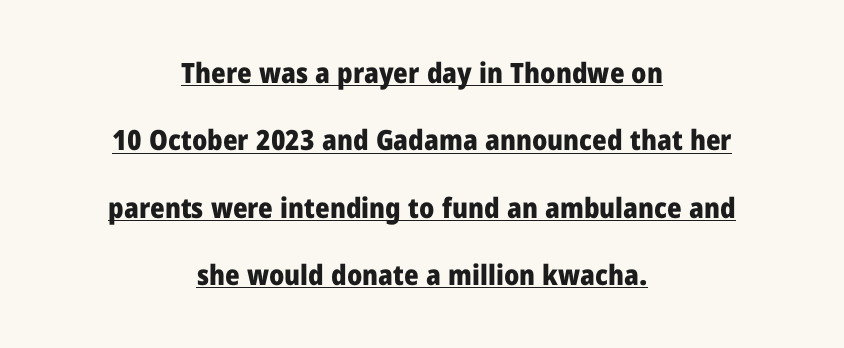
Has an underline been added? It has. How would I describe the line gaps? Wide and relaxed. Summary of weight: heavy, a full bold. The paragraph shown floats in the horizontal middle.
